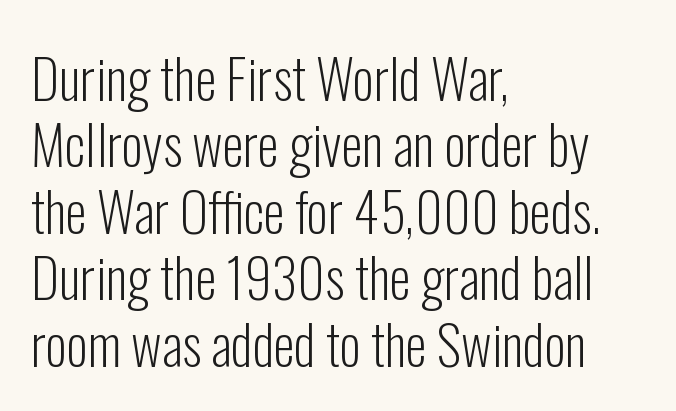
Q: Is the text bold? A: No.
Q: Is the text italic (slanted)? A: No, it is upright.
Q: Is the typeface a serif or a sans-serif typeface? A: Sans-serif.
Q: Is the text underlined? A: No.
Q: How is the paragraph aligned? A: Left-aligned.
Q: Is the spacing between letters normal or unusually wide? A: Normal.
Q: Width (condensed, normal, or wide)? A: Condensed.
Q: Stroke contrast? A: Low.
Q: x-height? A: Medium.
Q: Monospaced? A: No.
